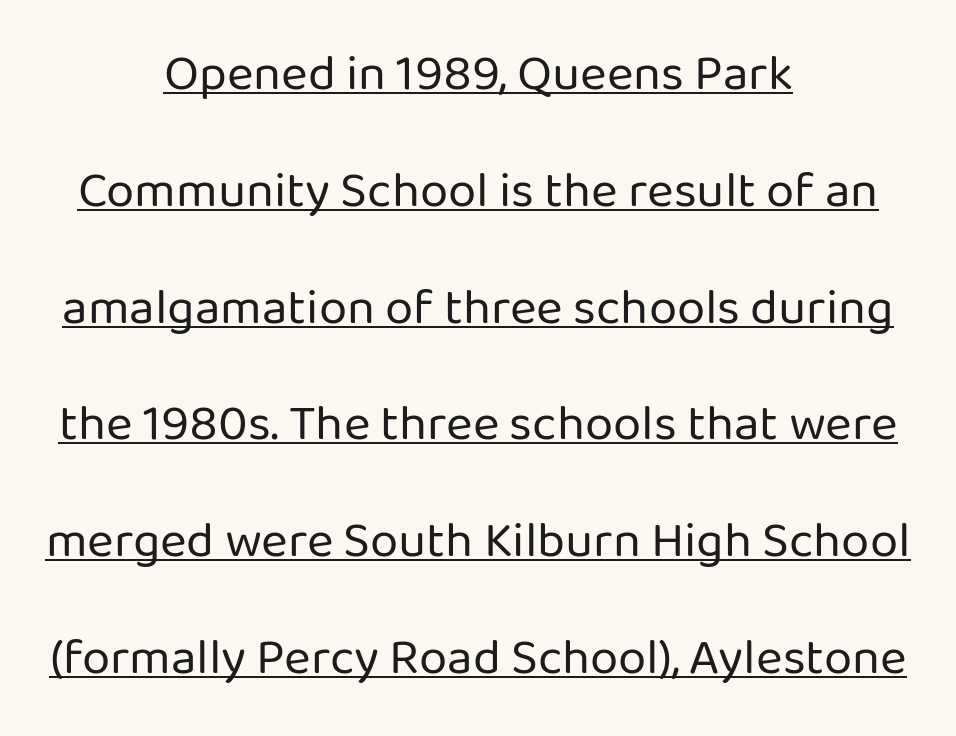
The rendering uses the underline text-decoration. Notice how the passage keeps no hard edge, just a central spine. This rendering employs a face without finishing strokes, i.e., a sans-serif. Character widths vary here, with narrow letters taking less room than wide ones.
